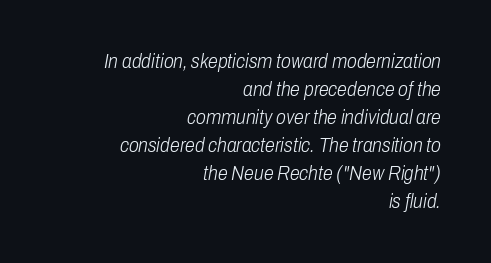
{"italic": "yes", "lean": "right", "slant_degrees": 10, "bold": "no", "underline": "no", "align": "right", "line_spacing": "normal", "line_spacing_ratio": 1.4, "letter_spacing": "normal", "letter_spacing_em": 0.0, "glyph_px": 20}
